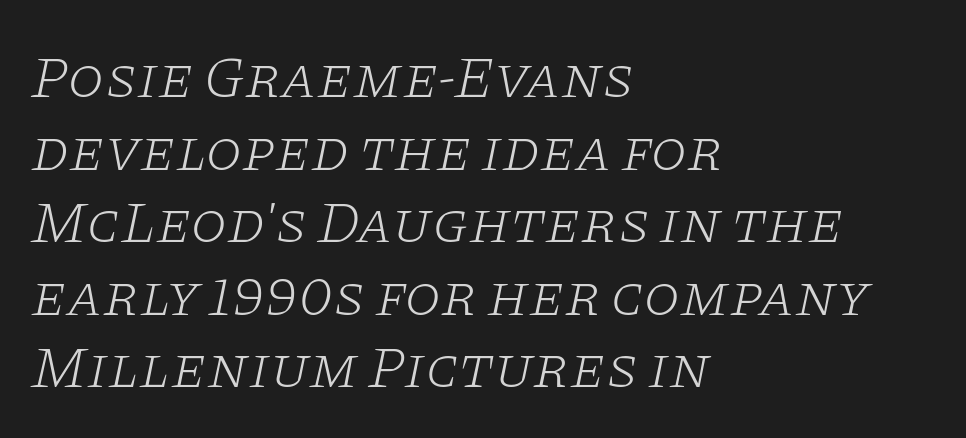
These lines are rendered in a variable-pitch font. Glance below the letters and you will spot only blank space. Each word holds together tightly as a unit, with standard inter-letter gaps. Type style note: has serifs. The rendering anchors every line to the left-hand side.
